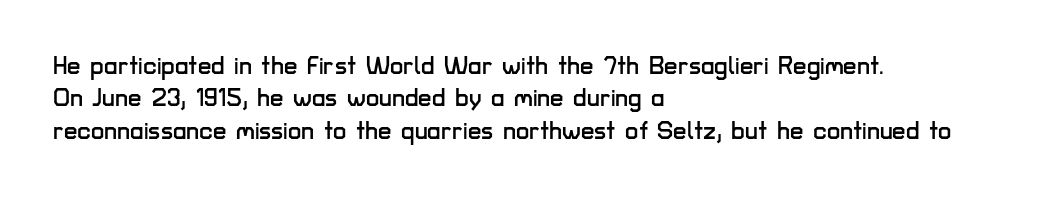
The image shows 24 px text type, upright; set left-aligned, normal line spacing (1.35x), normal letter spacing, not underlined.
